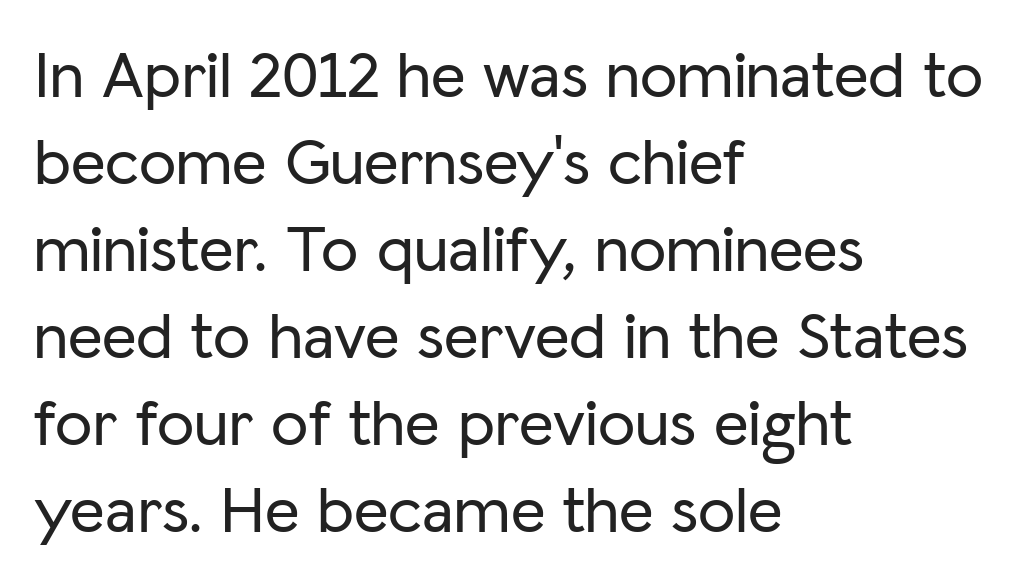
The image shows 67 px sans-serif type, upright; set left-aligned, normal line spacing (1.3x), normal letter spacing, not underlined; low stroke contrast and a medium x-height.
